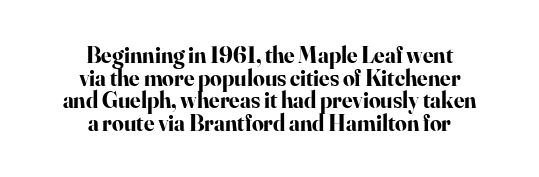
The image shows 23 px bold type, upright; set centered, tight line spacing (0.98x), normal letter spacing, not underlined.
